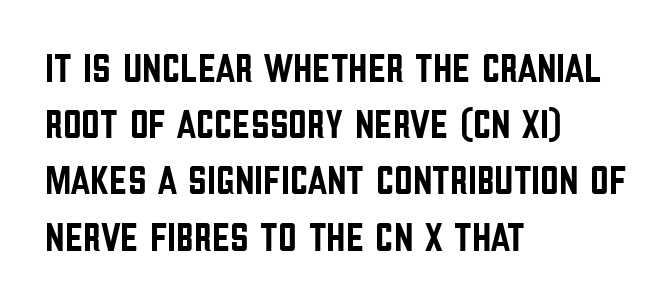
The image shows 41 px condensed sans-serif type, upright; set left-aligned, normal line spacing (1.37x), normal letter spacing, not underlined; low stroke contrast and a large x-height.
